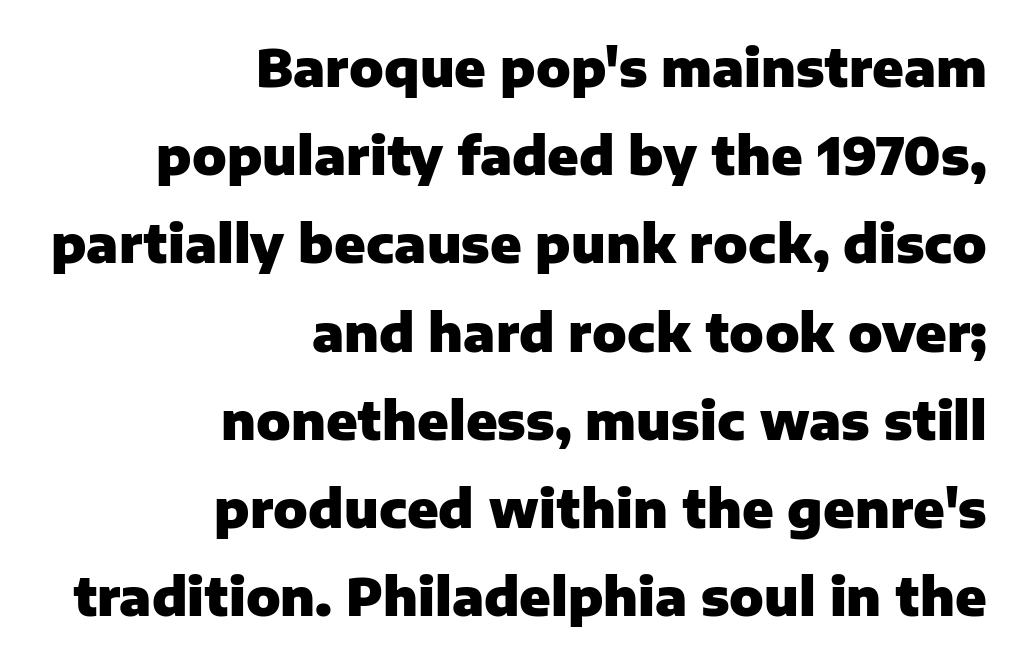
The image shows 51 px heavy sans-serif type, upright; set right-aligned, line spacing 1.73x, normal letter spacing, not underlined; low stroke contrast and a medium x-height.
